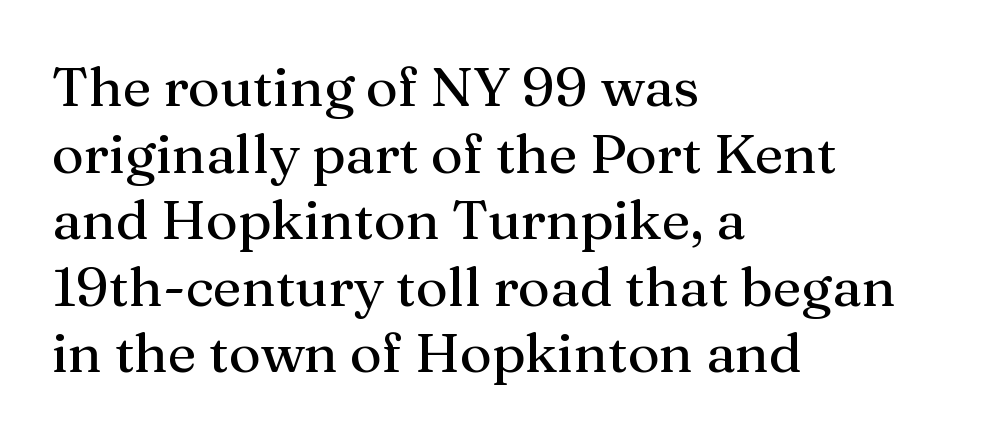
Typeset ragged right — the left edge is the straight one. The space directly below the letters is spotless. The horizontal fit of the characters is conventional and even. Note: serifs present on the glyphs. A typesetter would mark this as roman, not italic.
